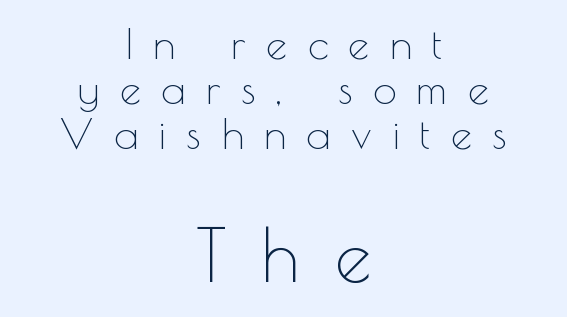
Check where the strokes stop: nothing finishes them off — pure sans. Look at the glyph heights: the lower group is clearly the bigger setting. Look at the tracking — it's clearly loosened, letters drifting apart. The specimen omits any rule beneath the text block's lines.
